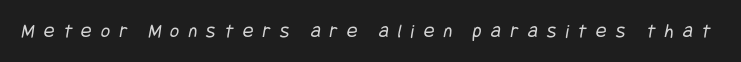
This reads as an unemphasized weight, regular at the heaviest. Here the glyphs are tracked loosely, breaking word shapes into spaced letters. Letters rest on an invisible, unmarked baseline.
